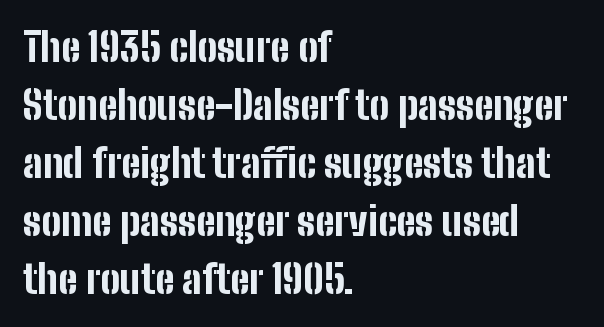
Q: Is the text bold? A: Yes.
Q: Is the text italic (slanted)? A: No, it is upright.
Q: Is the typeface a serif or a sans-serif typeface? A: Sans-serif.
Q: Is the text underlined? A: No.
Q: How is the paragraph aligned? A: Left-aligned.
Q: Is the spacing between letters normal or unusually wide? A: Normal.
Q: Is the spacing between lines tight, normal or loose? A: Normal.
Q: Width (condensed, normal, or wide)? A: Condensed.
Q: Stroke contrast? A: Low.
Q: x-height? A: Medium.
Q: Monospaced? A: No.
